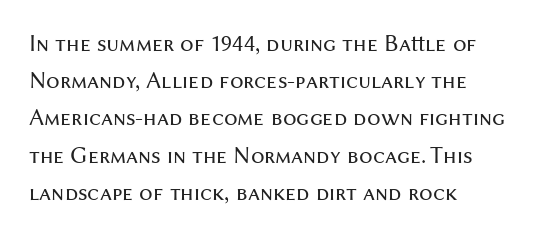
{"italic": "no", "bold": "no", "underline": "no", "align": "left", "line_spacing": "normal", "line_spacing_ratio": 1.55, "letter_spacing": "normal", "letter_spacing_em": 0.0, "glyph_px": 24}
